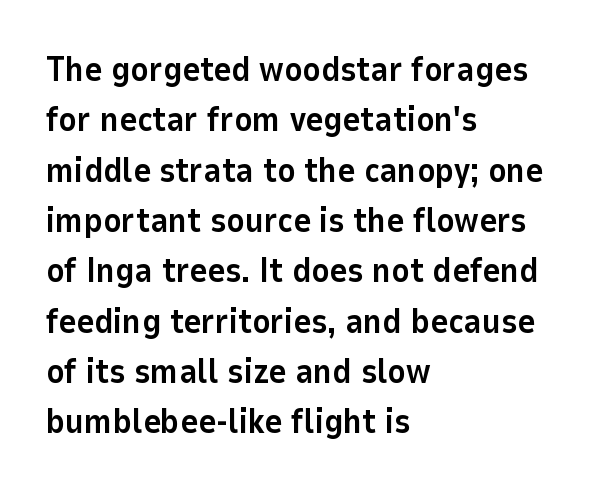
Rendered with straight, roman letterforms. How heavy is the stroke? Heavy — this is a bold. These lines keep a tight, regular rhythm from letter to letter. Which margin do the lines hug? The left one — the right edge is uneven.
